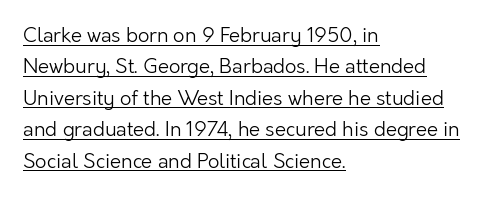
The image shows 20 px text type, upright; set left-aligned, normal line spacing (1.57x), normal letter spacing, underlined.
